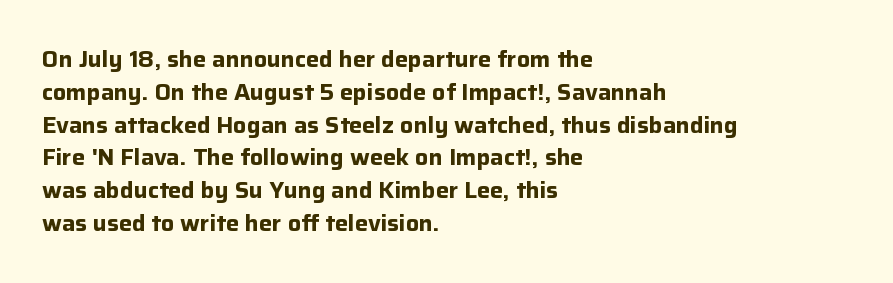
The image shows 22 px bold type, upright; set left-aligned, normal line spacing (1.49x), normal letter spacing, not underlined.
